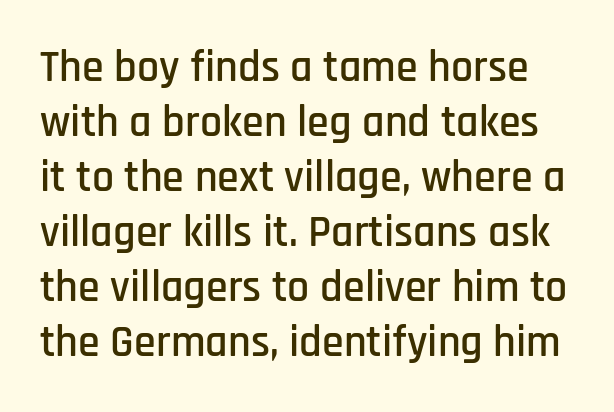
The image shows 44 px condensed sans-serif type, upright; set normal line spacing (1.25x), normal letter spacing, not underlined; low stroke contrast and a large x-height.
